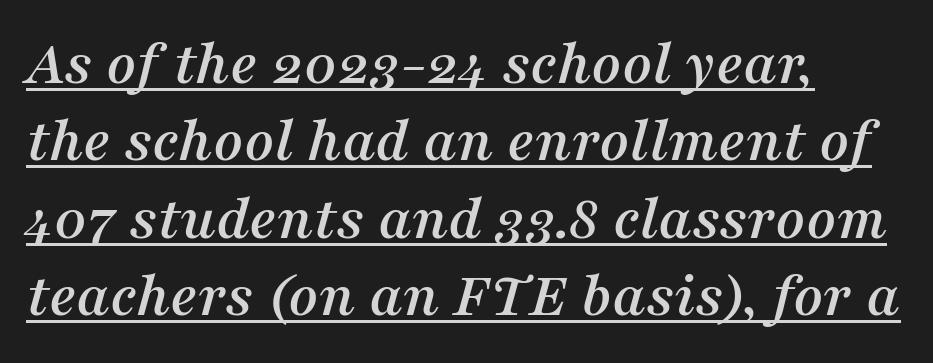
The image shows 64 px serif type, italic (leaning right); set left-aligned, line spacing 1.21x, normal letter spacing, underlined; medium stroke contrast and a medium x-height.
